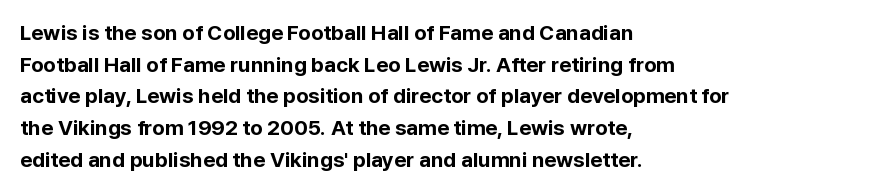
This is roman type, the default non-slanted kind. Observe the ordinary spacing: letters are neighbours, not strangers. The space between consecutive lines is moderate. Leftover space on each line is placed entirely after the last word. The string is rendered with underlining switched off. What weight is shown? A full bold with thick strokes.
